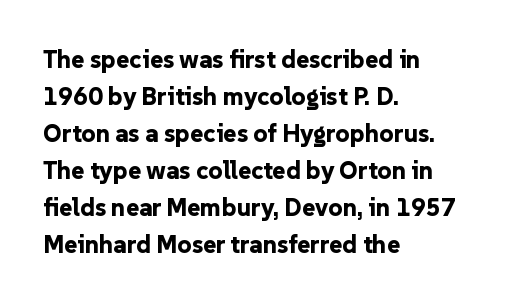
Q: Is the text bold? A: Yes.
Q: Is the text italic (slanted)? A: No, it is upright.
Q: Is the text underlined? A: No.
Q: How is the paragraph aligned? A: Left-aligned.
Q: Is the spacing between letters normal or unusually wide? A: Normal.
Q: Is the spacing between lines tight, normal or loose? A: Normal.
